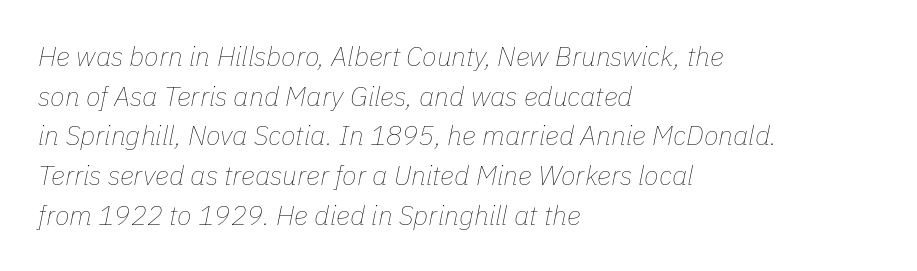
The leading is moderate, giving the passage an even texture. The typeface has the unassuming heft of standard copy or less. The letters sit at their default tracking, neither squeezed nor spread. Descender tails drop into unmarked territory.
